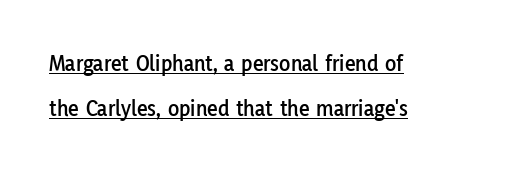
Leftover space on each line is placed entirely after the last word. It's the straight-up-and-down kind of type. Horizontal bands of white between lines are thick stripes. The letterforms sit shoulder to shoulder at normal distance. A baseline rule has been typeset under these characters.
